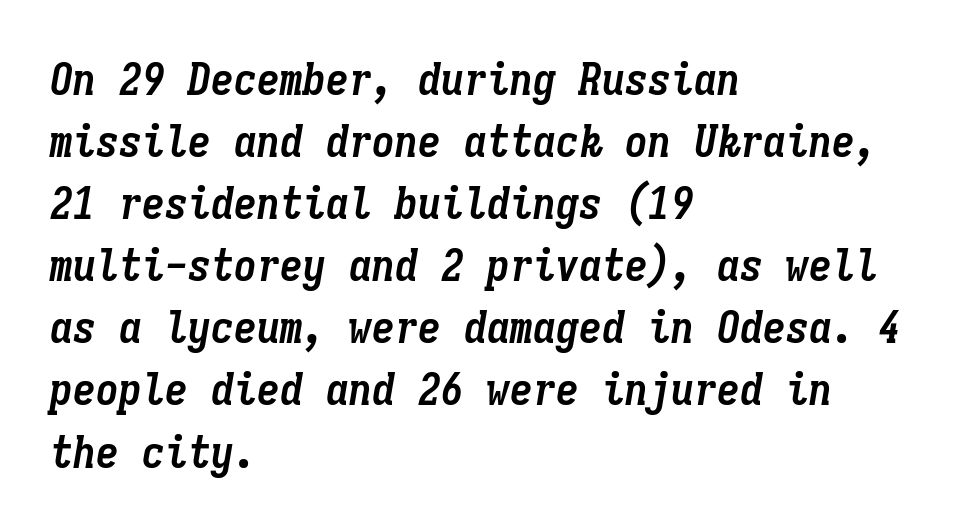
The image shows 46 px semibold, condensed type, italic (leaning right), monospaced; set left-aligned, normal line spacing (1.35x), normal letter spacing, not underlined; low stroke contrast and a medium x-height.
